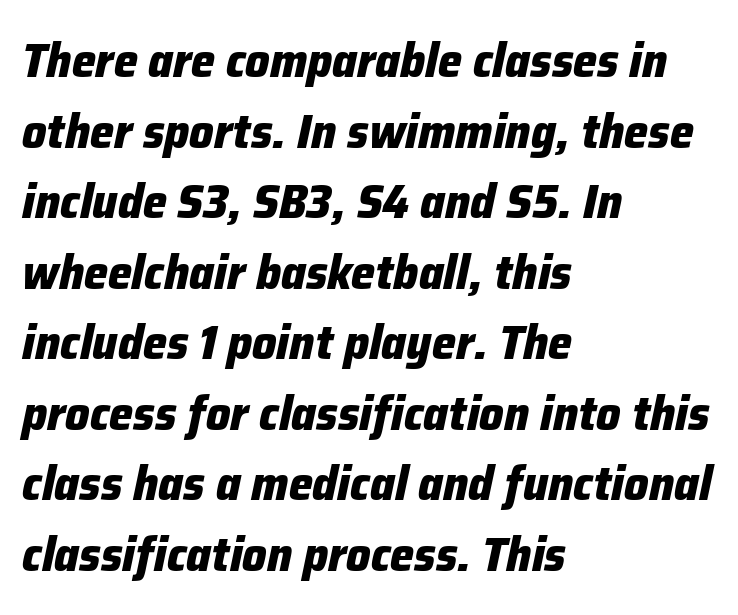
The image shows 48 px heavy type, italic (leaning right); set left-aligned, normal line spacing (1.47x), normal letter spacing, not underlined; low stroke contrast and a medium x-height.
